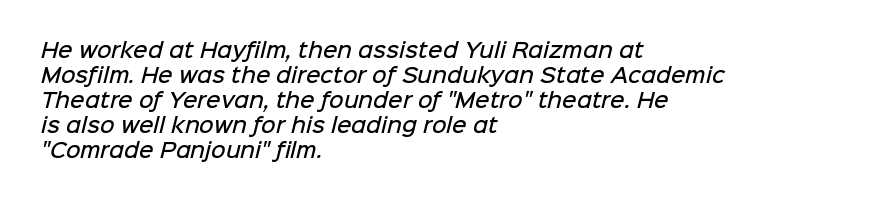
{"bold": "semi", "underline": "no", "align": "left", "line_spacing": "normal", "line_spacing_ratio": 1.25, "letter_spacing": "normal", "letter_spacing_em": 0.0, "glyph_px": 20}
